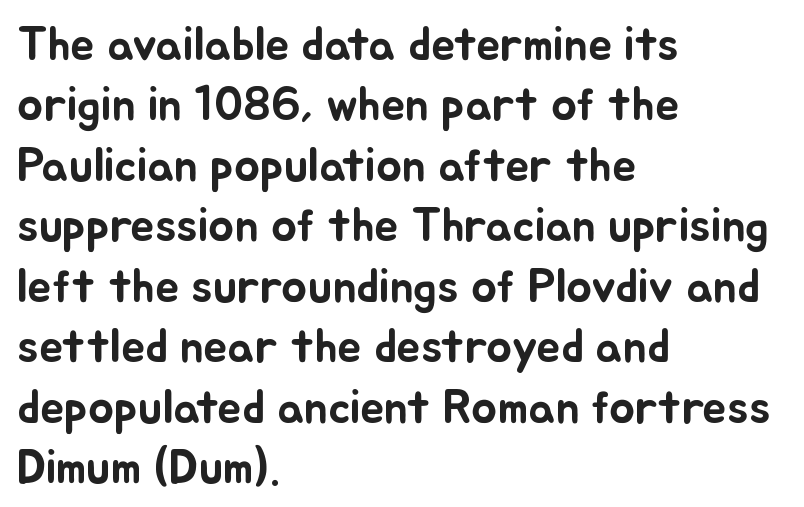
{"italic": "no", "width": "normal", "stroke_contrast": "low", "x_height": "small", "monospaced": "no", "underline": "no", "align": "left", "line_spacing": "normal", "line_spacing_ratio": 1.26, "letter_spacing": "normal", "letter_spacing_em": 0.0, "glyph_px": 48}
